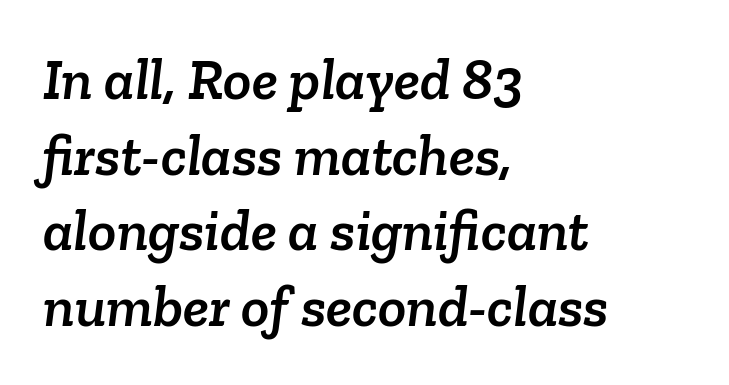
The image shows 59 px serif type; set left-aligned, normal line spacing (1.28x), normal letter spacing, not underlined; low stroke contrast and a medium x-height.
